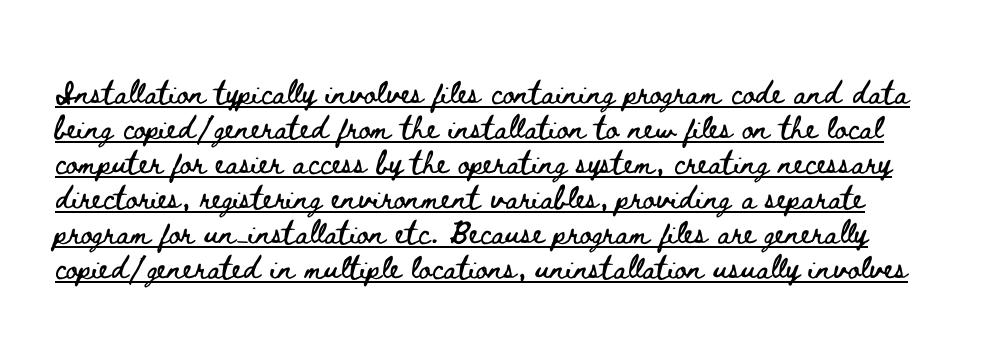
The image shows 29 px wide type; set line spacing 1.21x, normal letter spacing, underlined; low stroke contrast and a small x-height.
